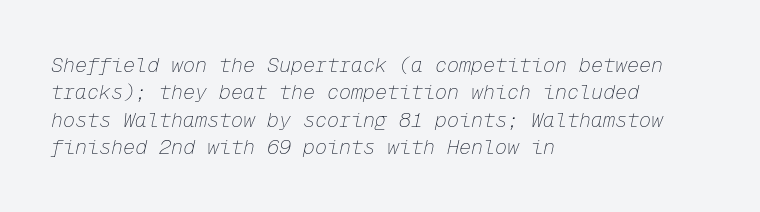
The image shows 20 px text type, italic (leaning right); set left-aligned, normal line spacing (1.37x), normal letter spacing, not underlined.
